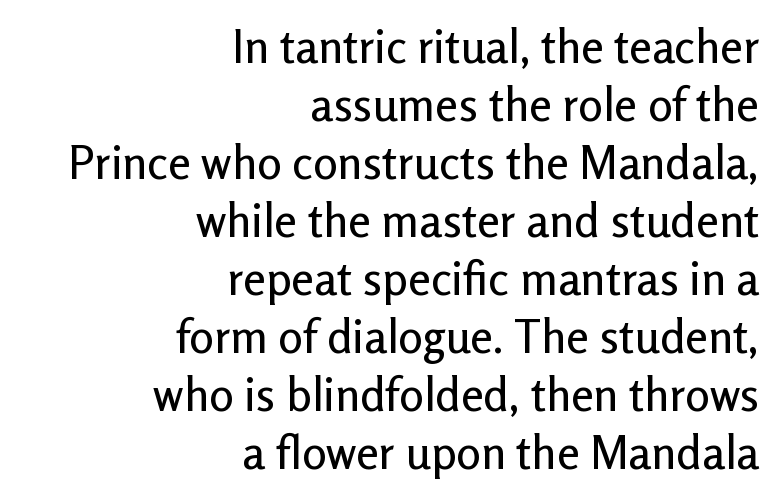
To sum up the face: it is a sans, with no serifs. Characters remain perfectly vertical along every line. Note the varied advance widths — an 'i' is clearly narrower than an 'm'. In terms of leading, this rendering sits right in the middle. Look at the tracking — it's just the regular setting, nothing added.
